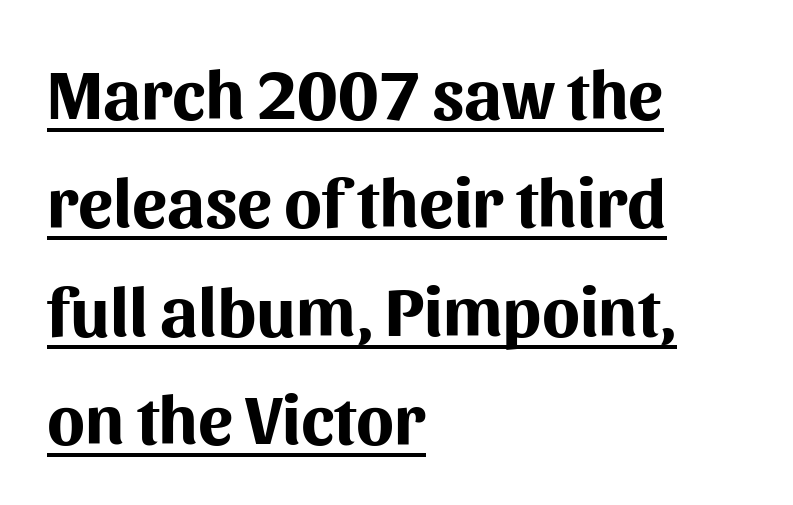
The image shows 70 px bold sans-serif type, upright; set left-aligned, normal line spacing (1.55x), normal letter spacing, underlined; medium stroke contrast and a medium x-height.
